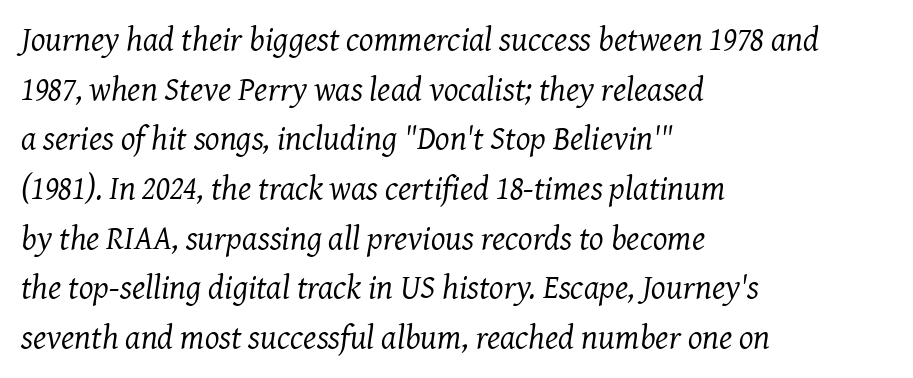
The image shows 34 px regular-weight serif type, italic (leaning right); set left-aligned, normal line spacing (1.46x), normal letter spacing, not underlined; medium stroke contrast and a medium x-height.
